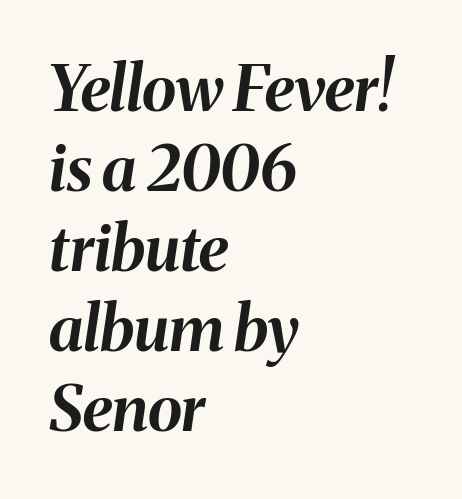
The compositor pushed each line to the left boundary. Each row of text sits above clean, open space. Caption: bold face, heavy strokes. Observe the ordinary spacing: letters are neighbours, not strangers. Notice how the stems are inclined rather than vertical — that's the hallmark of italics.
